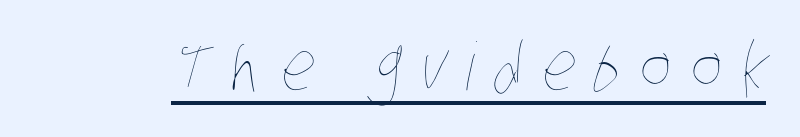
The rendering uses the underline text-decoration. The letters are spread apart with noticeably loose tracking. Think of a printed novel: that variable character pitch is what you see here. Stroke mass is kept to a normal reading level or below.
